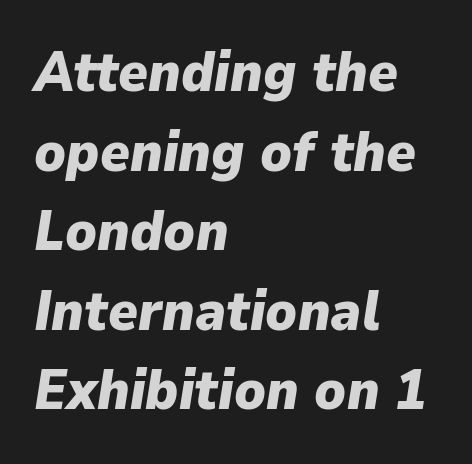
Think of a printed novel: that variable character pitch is what you see here. Alignment: flush left. Heavy, bold letterforms. This is oblique type, the kind used for emphasis or titles. The vertical gap from one line to the next is medium. Compared with typical body copy, the letter spacing here is the same.
